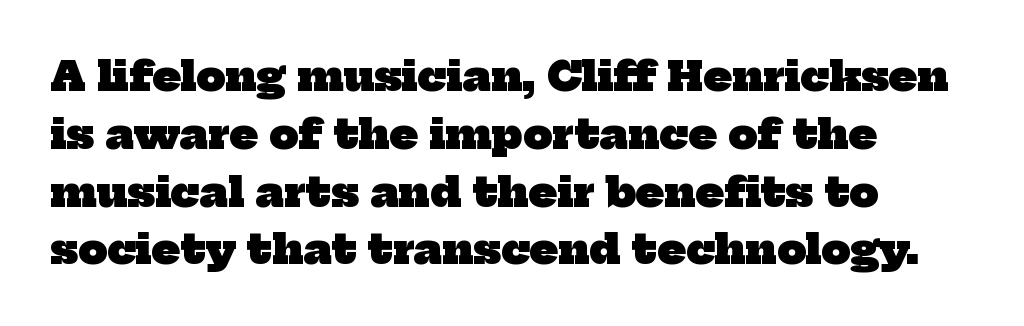
Q: Is the text bold? A: Yes.
Q: Is the typeface a serif or a sans-serif typeface? A: Serif.
Q: Is the text underlined? A: No.
Q: How is the paragraph aligned? A: Left-aligned.
Q: Is the spacing between letters normal or unusually wide? A: Normal.
Q: Is the spacing between lines tight, normal or loose? A: Normal.
Q: Width (condensed, normal, or wide)? A: Normal.
Q: Stroke contrast? A: Low.
Q: x-height? A: Medium.
Q: Monospaced? A: No.
